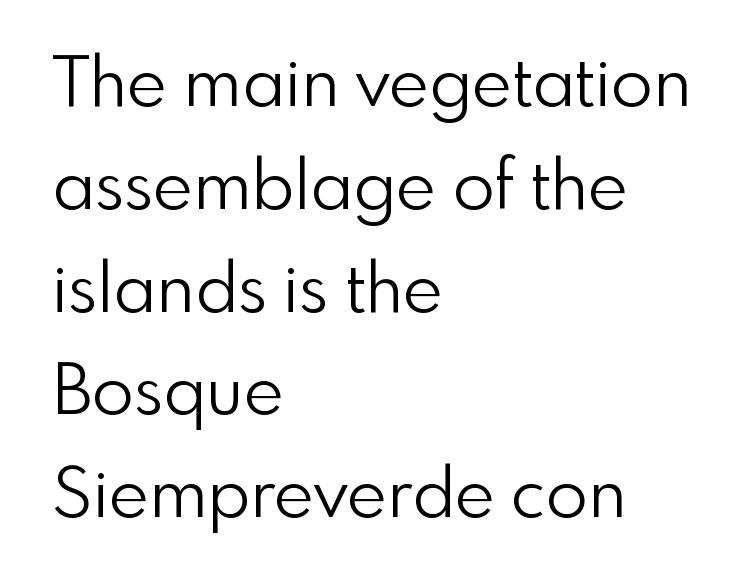
Letter spacing: default. Style check: upright. The characters are drawn with everyday or finer stroke widths. Every row of glyphs begins at an identical x-position on the left.
